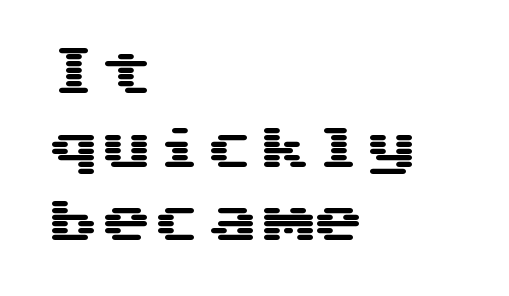
Line starts are locked; line ends wander. This sample keeps an unexceptional amount of space between lines. In terms of letterform style, serifs are entirely absent. Observe the ordinary spacing: letters are neighbours, not strangers.
